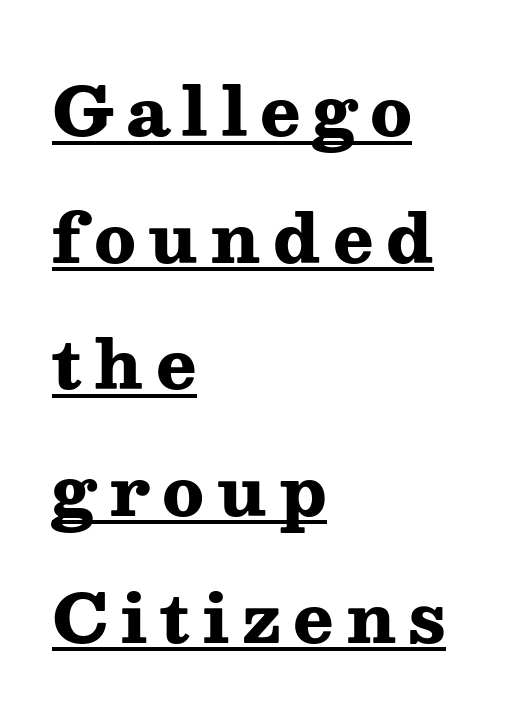
{"serif": "yes", "italic": "no", "bold": "yes", "weight": "heavy", "width": "wide", "stroke_contrast": "medium", "x_height": "medium", "monospaced": "no", "underline": "yes", "align": "left", "line_spacing_ratio": 1.89, "glyph_px": 67}
